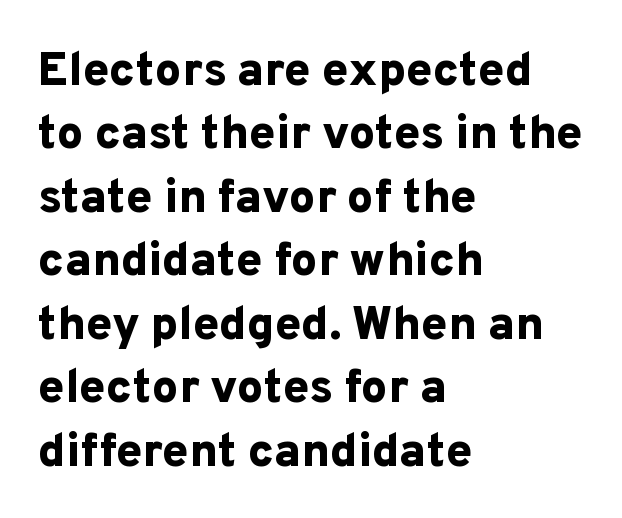
Q: Is the text bold? A: Yes.
Q: Is the text italic (slanted)? A: No, it is upright.
Q: Is the typeface a serif or a sans-serif typeface? A: Sans-serif.
Q: Is the text underlined? A: No.
Q: How is the paragraph aligned? A: Left-aligned.
Q: Is the spacing between letters normal or unusually wide? A: Normal.
Q: Is the spacing between lines tight, normal or loose? A: Normal.
Q: Width (condensed, normal, or wide)? A: Normal.
Q: Stroke contrast? A: Low.
Q: x-height? A: Medium.
Q: Monospaced? A: No.
